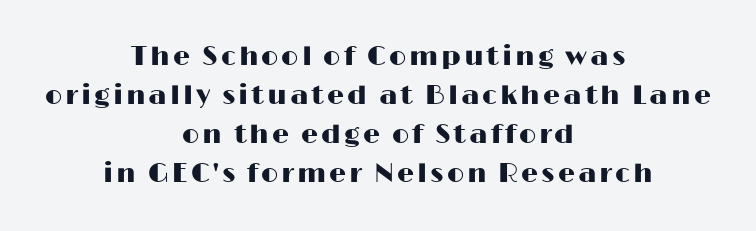
Each new line begins a customary step beneath the previous one. In CSS terms this would be text-align: center. Posture: upright roman. Glance below the letters and you will spot only blank space.
